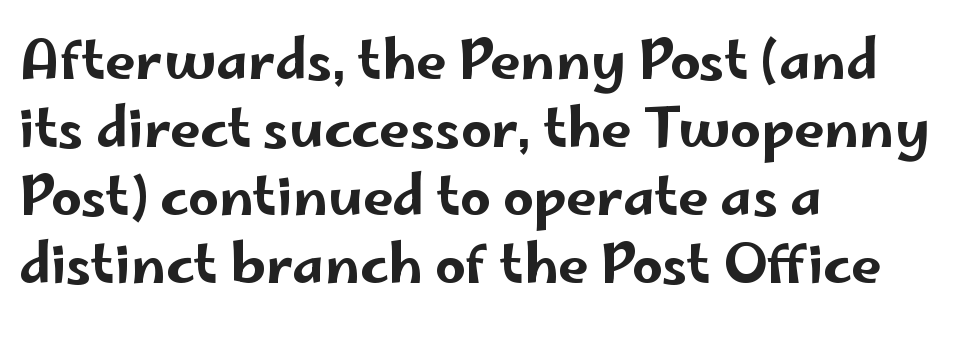
Q: Is the text italic (slanted)? A: No, it is upright.
Q: Is the typeface a serif or a sans-serif typeface? A: Sans-serif.
Q: Is the text underlined? A: No.
Q: How is the paragraph aligned? A: Left-aligned.
Q: Is the spacing between letters normal or unusually wide? A: Normal.
Q: Is the spacing between lines tight, normal or loose? A: Normal.
Q: Width (condensed, normal, or wide)? A: Wide.
Q: Stroke contrast? A: Low.
Q: x-height? A: Small.
Q: Monospaced? A: No.
